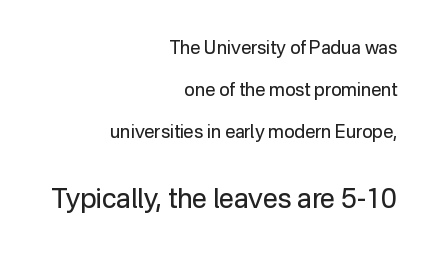
The image shows 27 px text type, upright; set right-aligned, loose line spacing (2.33x), normal letter spacing, not underlined; the second (bottom) block is 1.5x larger.
